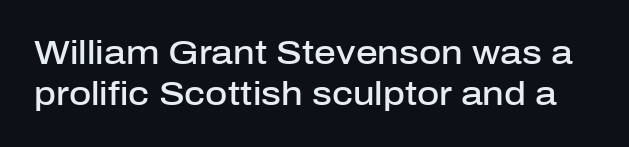
The image shows 34 px semibold sans-serif type, upright; set line spacing 1.2x, normal letter spacing, not underlined; low stroke contrast and a medium x-height.
